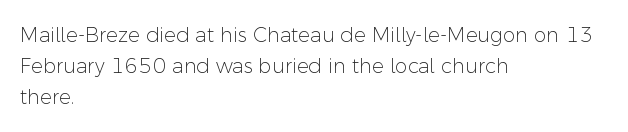
The image shows 20 px text type, upright; set left-aligned, normal line spacing (1.55x), normal letter spacing, not underlined.
